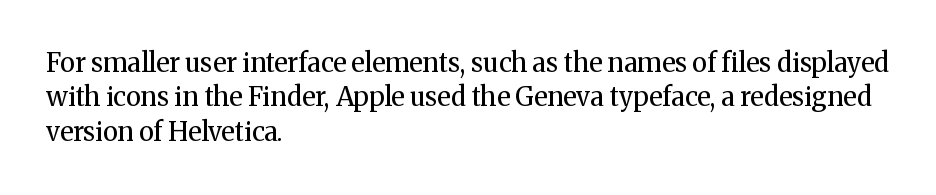
Leftover space on each line is placed entirely after the last word. Notice how the stems are strictly vertical — no italics here. The rendering uses a moderate line-height, typical for paragraphs. Underlining? Definitely not there. A light-to-regular cut is what we see here.
